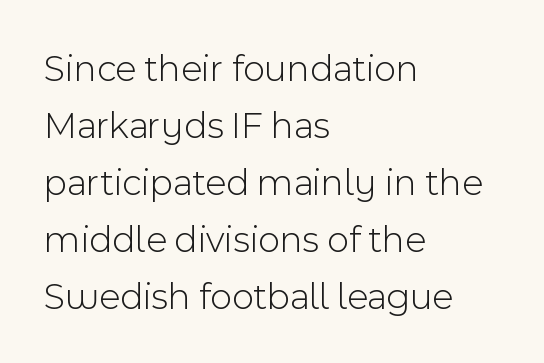
Glyph-to-glyph distance matches everyday printed text. Varying glyph widths throughout — classic text-font behaviour. Honestly, there is no underline to notice here at all. Posture: vertical. A light-to-regular cut is what we see here. Successive baselines arrive at the customary interval.
